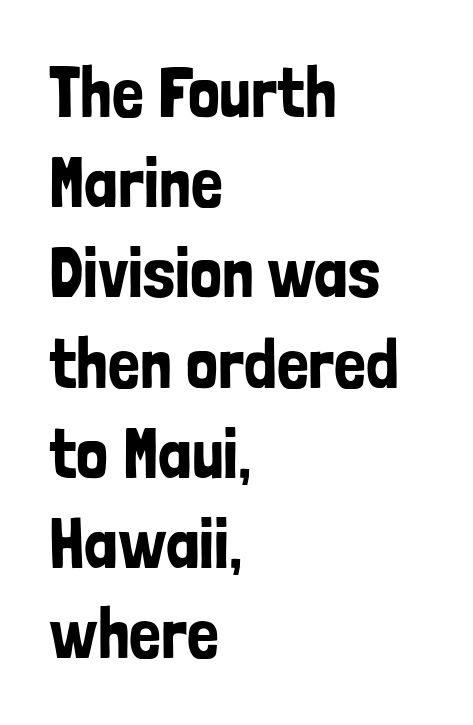
The image shows 71 px condensed sans-serif type, upright; set left-aligned, normal line spacing (1.27x), normal letter spacing, not underlined; low stroke contrast and a medium x-height.
